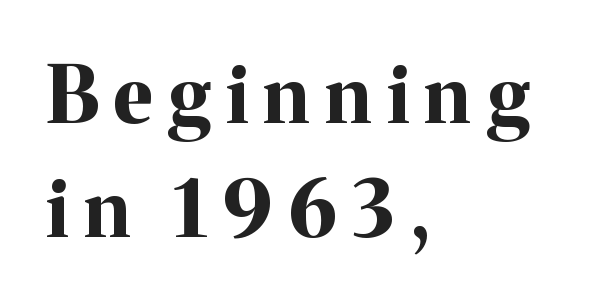
The image shows 78 px bold serif type, upright; set left-aligned, normal line spacing (1.46x), unusually wide letter spacing (+0.2 em), not underlined; medium stroke contrast and a medium x-height.
